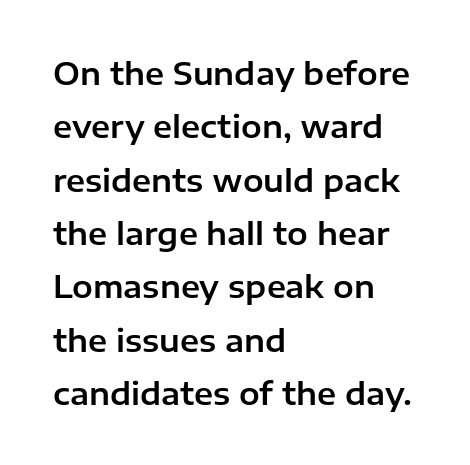
{"serif": "no", "italic": "no", "width": "normal", "stroke_contrast": "low", "x_height": "medium", "monospaced": "no", "underline": "no", "align": "left", "line_spacing_ratio": 1.72, "letter_spacing": "normal", "letter_spacing_em": 0.0, "glyph_px": 31}
